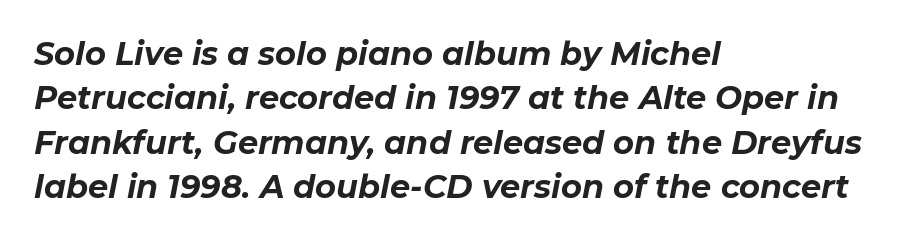
The image shows 32 px bold type, italic (leaning right); set left-aligned, normal line spacing (1.39x), normal letter spacing, not underlined; low stroke contrast and a medium x-height.
